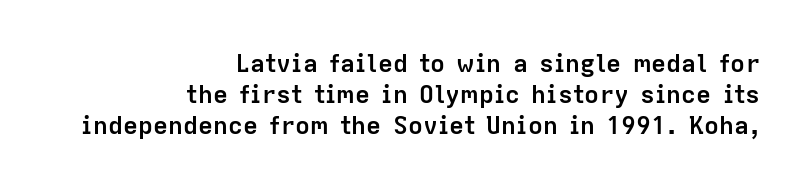
The image shows 25 px bold type, upright; set right-aligned, line spacing 1.24x, normal letter spacing, not underlined.
